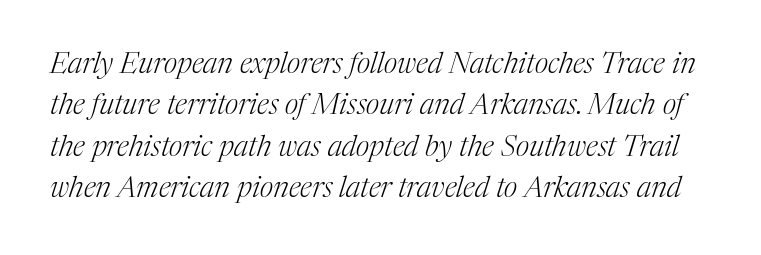
The image shows 29 px light serif type, italic (leaning right); set normal line spacing (1.43x), normal letter spacing, not underlined; medium stroke contrast and a medium x-height.
